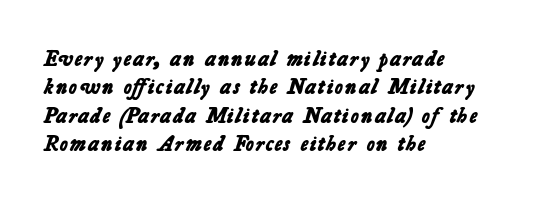
{"bold": "yes", "underline": "no", "align": "left", "line_spacing": "normal", "line_spacing_ratio": 1.29, "letter_spacing": "normal", "letter_spacing_em": 0.0, "glyph_px": 22}
